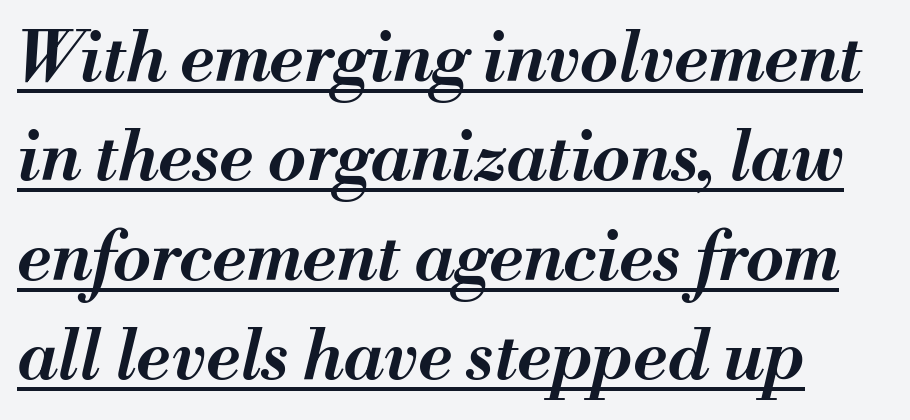
Reading down the column, the eye jumps a familiar distance to each next line. The sample has been set in demibold, a notch under bold. This is underlined copy, the kind a proofreader might mark for attention. In CSS terms this would be text-align: left.
